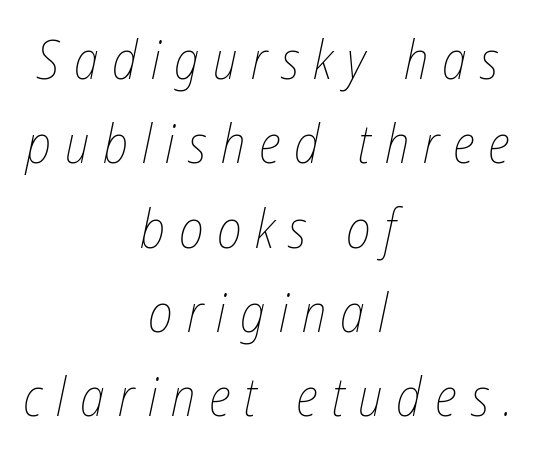
{"italic": "yes", "lean": "right", "slant_degrees": 12, "bold": "no", "weight": "thin", "width": "condensed", "stroke_contrast": "low", "x_height": "medium", "monospaced": "no", "underline": "no", "align": "center", "line_spacing": "normal", "line_spacing_ratio": 1.59, "letter_spacing": "wide", "letter_spacing_em": 0.26, "glyph_px": 53}
